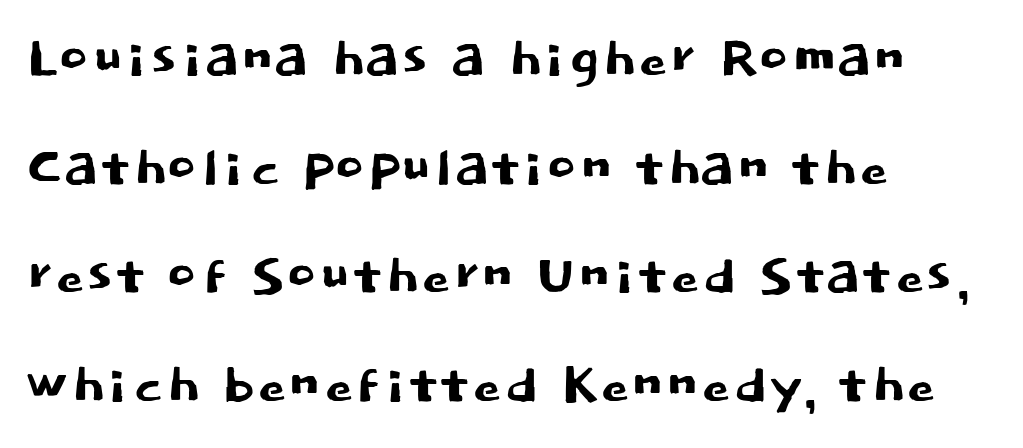
Q: Is the text italic (slanted)? A: No, it is upright.
Q: Is the typeface a serif or a sans-serif typeface? A: Sans-serif.
Q: Is the text underlined? A: No.
Q: How is the paragraph aligned? A: Left-aligned.
Q: Is the spacing between letters normal or unusually wide? A: Normal.
Q: Is the spacing between lines tight, normal or loose? A: Normal.
Q: Width (condensed, normal, or wide)? A: Normal.
Q: Stroke contrast? A: Low.
Q: x-height? A: Large.
Q: Monospaced? A: No.
